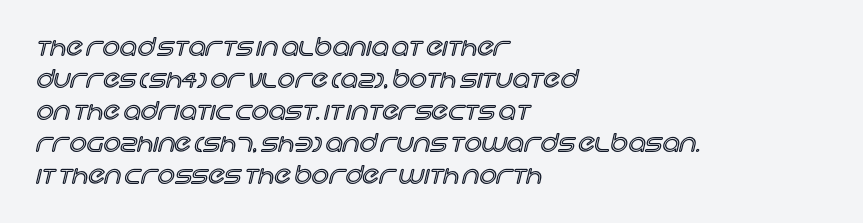
Q: Is the text italic (slanted)? A: Yes.
Q: Is the text underlined? A: No.
Q: How is the paragraph aligned? A: Left-aligned.
Q: Is the spacing between letters normal or unusually wide? A: Normal.
Q: Is the spacing between lines tight, normal or loose? A: Normal.
